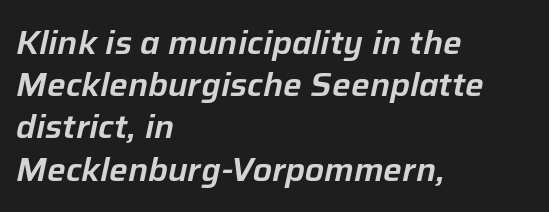
The image shows 33 px text type, italic (leaning right); set left-aligned, normal line spacing (1.28x), normal letter spacing, not underlined; low stroke contrast and a medium x-height.
